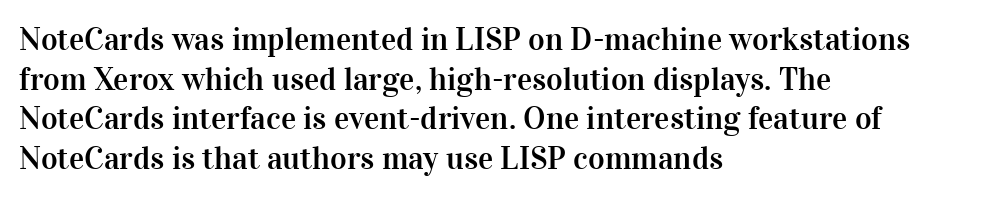
Proportional: the letters do not fall into vertical columns. Only glyphs here, with clear space below each row. Do the letters lean? They stand straight. The letterforms sit shoulder to shoulder at normal distance. The typeface chosen for these lines features serifs. Horizontally, the lines are justified to the leading edge only.
